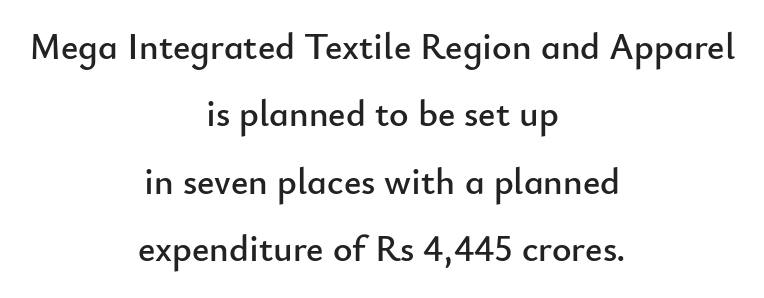
Think of a printed novel: that variable character pitch is what you see here. There is no visible air inserted between adjacent glyphs. Alignment: centered. To sum up the face: it is a sans, with no serifs. Every stem runs plumb, perpendicular to the baseline. Words float on clear page, feet unadorned.
